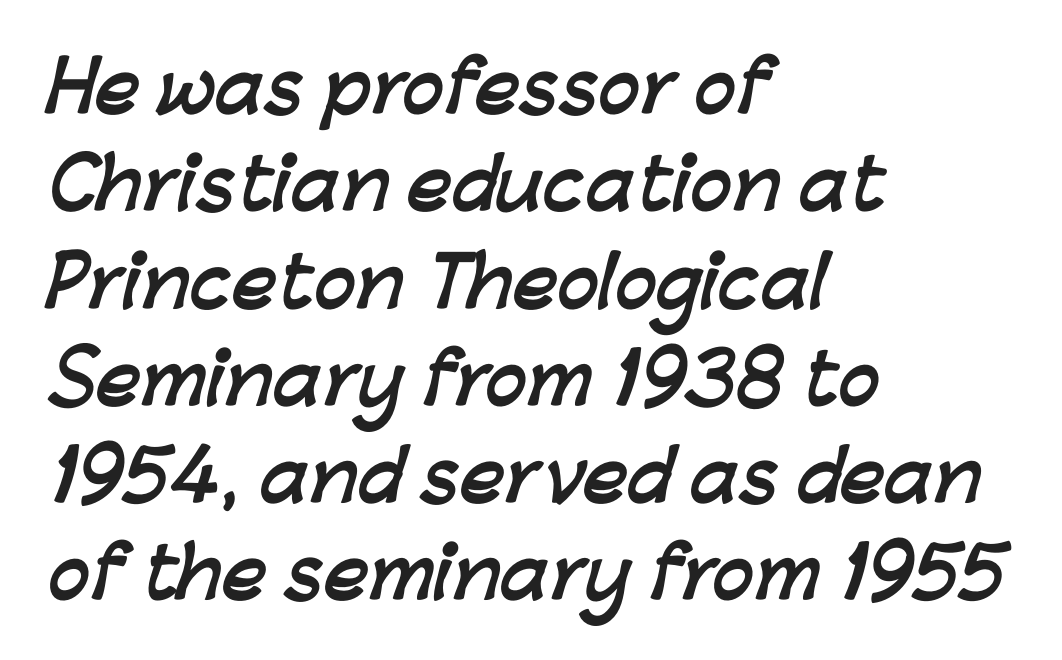
The image shows 69 px semibold sans-serif type; set left-aligned, normal line spacing (1.41x), normal letter spacing, not underlined; low stroke contrast and a medium x-height.
